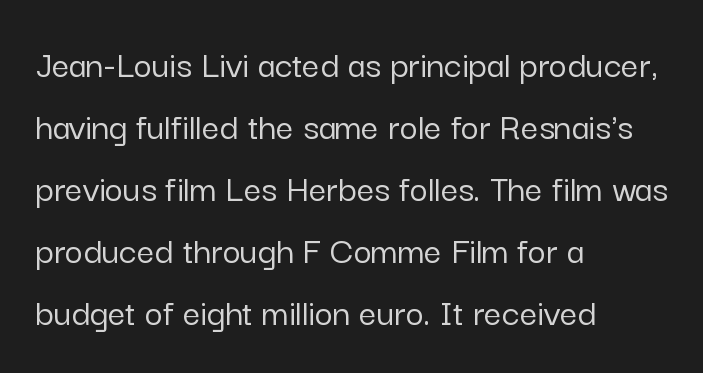
The gaps between neighbouring characters are ordinary and unremarkable. The lines in this sample share a left origin and differ only in where they stop. You could not count columns in this text — the font is proportionally spaced. The space between consecutive lines is moderate. Descenders are the only things crossing below the line. The lettering holds an erect, upright posture throughout.
